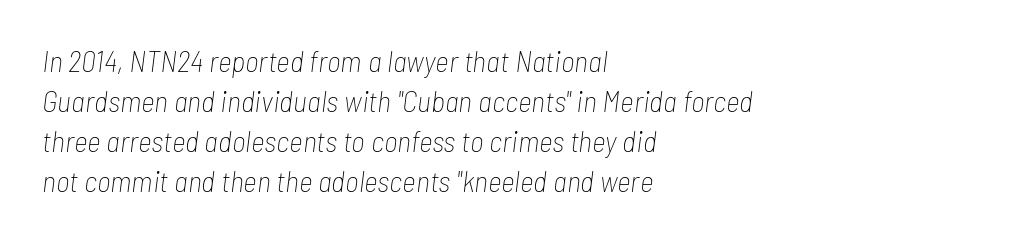
Q: Is the text bold? A: No.
Q: Is the text italic (slanted)? A: Yes, it leans right by about 7 degrees.
Q: Is the text underlined? A: No.
Q: How is the paragraph aligned? A: Left-aligned.
Q: Is the spacing between letters normal or unusually wide? A: Normal.
Q: Is the spacing between lines tight, normal or loose? A: Normal.
Q: Width (condensed, normal, or wide)? A: Condensed.
Q: Stroke contrast? A: Low.
Q: x-height? A: Medium.
Q: Monospaced? A: No.
